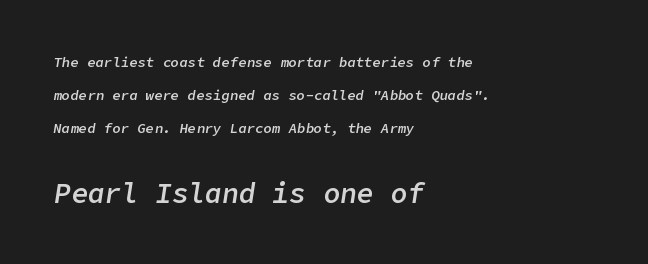
Q: Is the text bold? A: Semi-bold.
Q: Is the text italic (slanted)? A: Yes, it leans right by about 9 degrees.
Q: Is the text underlined? A: No.
Q: How is the paragraph aligned? A: Left-aligned.
Q: Is the spacing between letters normal or unusually wide? A: Normal.
Q: Is the spacing between lines tight, normal or loose? A: Loose.
Q: Which block of text is set in a larger size, the first (top) or the second (bottom)? A: The second (bottom) one.
Q: Width (condensed, normal, or wide)? A: Normal.
Q: Stroke contrast? A: Low.
Q: x-height? A: Medium.
